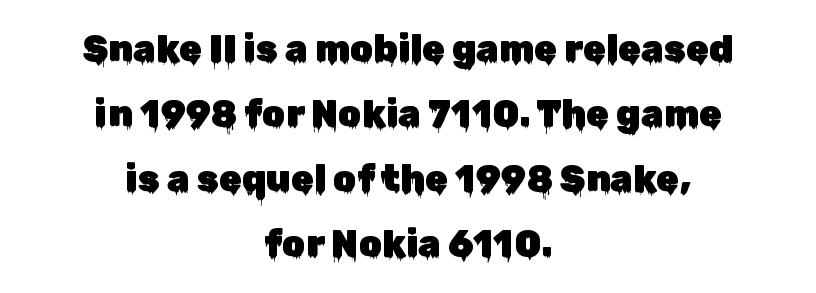
The image shows 37 px sans-serif type, upright; set centered, line spacing 1.76x, normal letter spacing, not underlined; low stroke contrast and a medium x-height.
